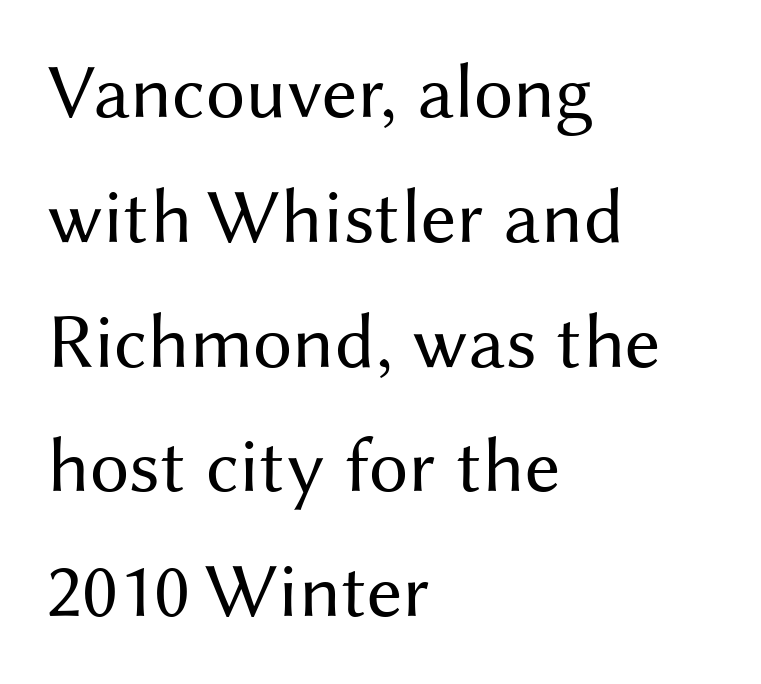
{"serif": "no", "italic": "no", "bold": "no", "weight": "regular", "width": "normal", "stroke_contrast": "medium", "x_height": "medium", "monospaced": "no", "underline": "no", "align": "left", "line_spacing": "normal", "line_spacing_ratio": 1.6, "letter_spacing": "normal", "letter_spacing_em": 0.0, "glyph_px": 78}
